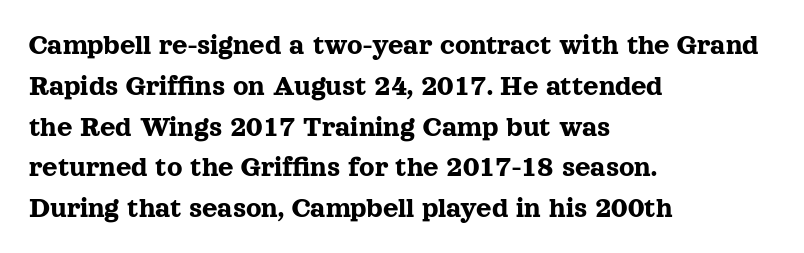
The image shows 30 px serif type, upright; set left-aligned, normal line spacing (1.36x), normal letter spacing, not underlined; a medium x-height.
